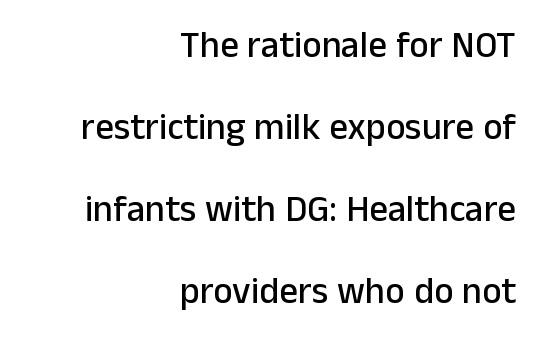
The image shows 37 px sans-serif type, upright; set right-aligned, loose line spacing (2.22x), normal letter spacing, not underlined; low stroke contrast and a medium x-height.
